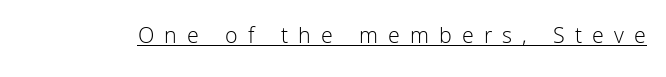
{"italic": "no", "bold": "no", "underline": "yes", "letter_spacing": "wide", "letter_spacing_em": 0.44, "glyph_px": 23}
